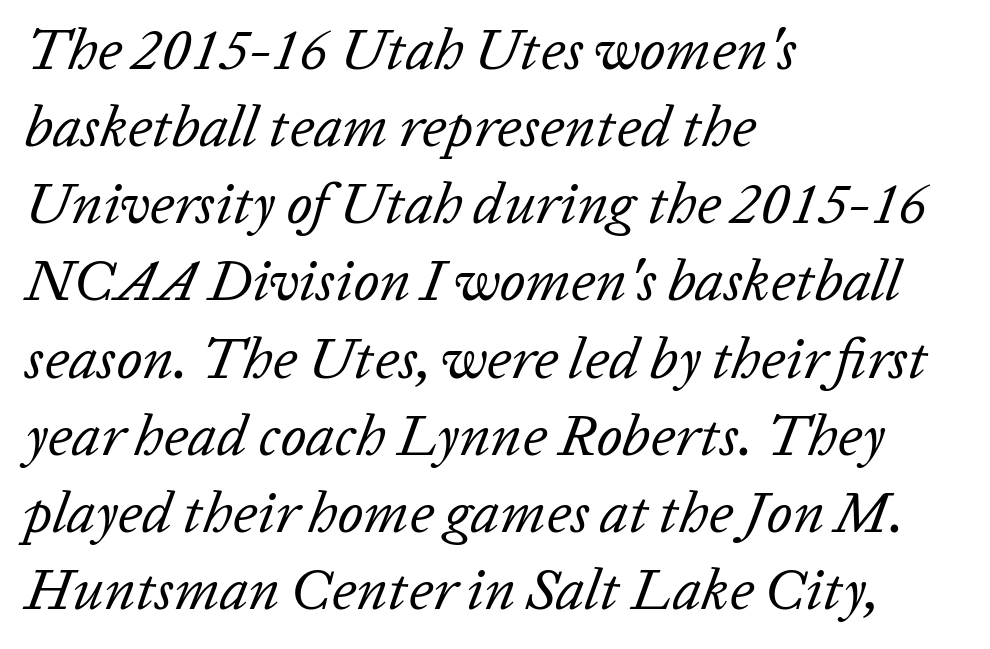
{"italic": "yes", "lean": "right", "slant_degrees": 20, "bold": "no", "weight": "regular", "width": "normal", "stroke_contrast": "low", "x_height": "medium", "monospaced": "no", "underline": "no", "align": "left", "line_spacing": "normal", "line_spacing_ratio": 1.33, "letter_spacing": "normal", "letter_spacing_em": 0.0, "glyph_px": 58}
